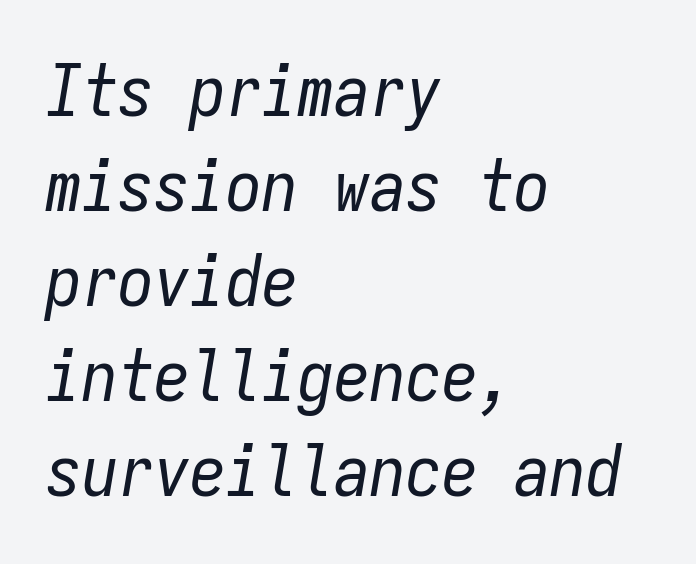
Q: Is the text bold? A: No.
Q: Is the text italic (slanted)? A: Yes, it leans right by about 9 degrees.
Q: Is the text underlined? A: No.
Q: How is the paragraph aligned? A: Left-aligned.
Q: Is the spacing between letters normal or unusually wide? A: Normal.
Q: Is the spacing between lines tight, normal or loose? A: Normal.
Q: Width (condensed, normal, or wide)? A: Condensed.
Q: Stroke contrast? A: Low.
Q: x-height? A: Medium.
Q: Monospaced? A: Yes.
